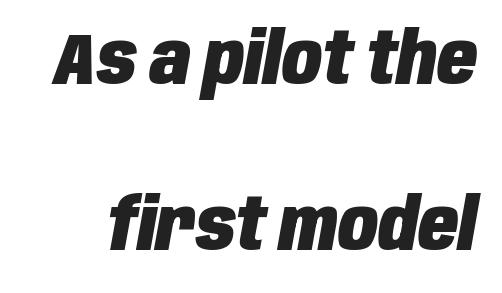
The image shows 73 px heavy, condensed type, italic (leaning right); set loose line spacing (2.27x), normal letter spacing, not underlined; low stroke contrast and a large x-height.
